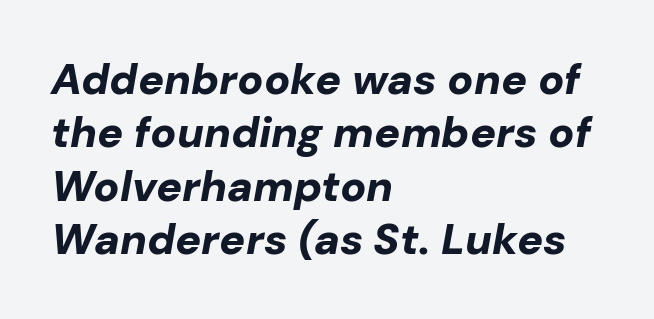
The image shows 43 px bold type, italic (leaning right); set left-aligned, line spacing 1.24x, normal letter spacing, not underlined; low stroke contrast and a medium x-height.
